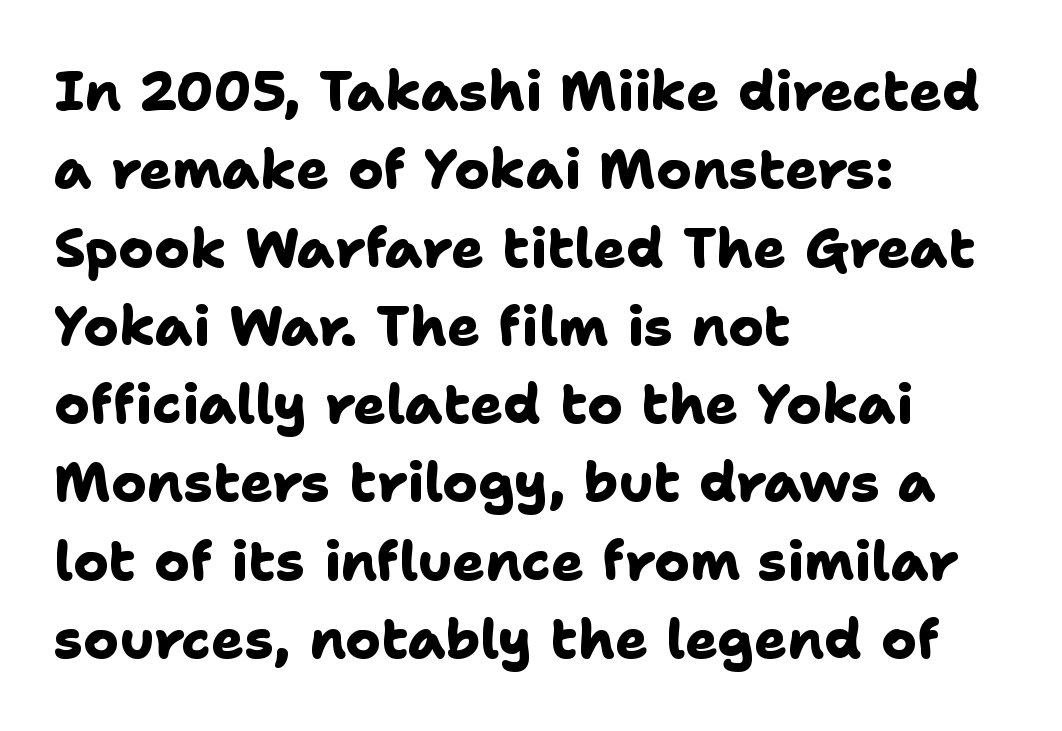
The image shows 54 px heavy sans-serif type; set left-aligned, normal line spacing (1.45x), normal letter spacing, not underlined; low stroke contrast and a medium x-height.
